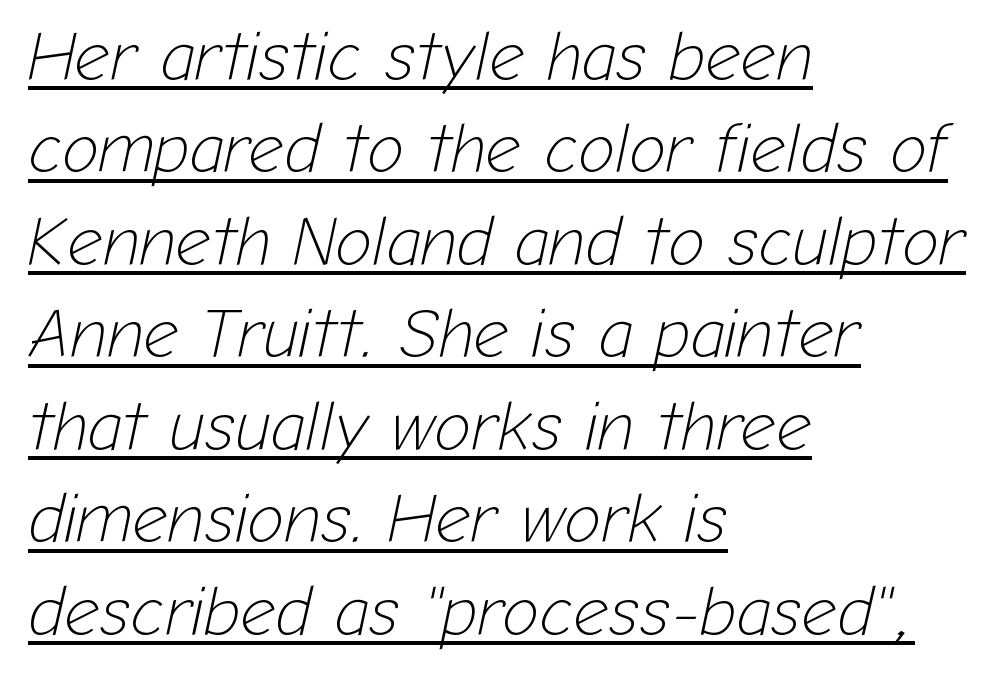
The image shows 69 px light type, italic (leaning right); set left-aligned, normal line spacing (1.34x), normal letter spacing, underlined; low stroke contrast and a medium x-height.
